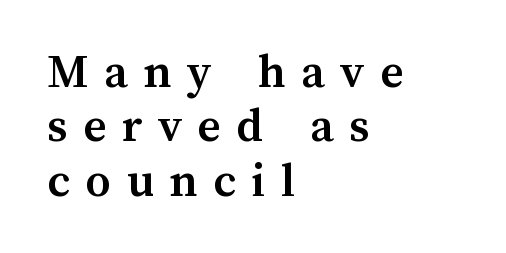
Q: Is the text bold? A: Yes.
Q: Is the text italic (slanted)? A: No, it is upright.
Q: Is the text underlined? A: No.
Q: How is the paragraph aligned? A: Left-aligned.
Q: Is the spacing between letters normal or unusually wide? A: Unusually wide.
Q: Is the spacing between lines tight, normal or loose? A: Tight.
Q: Width (condensed, normal, or wide)? A: Normal.
Q: Stroke contrast? A: Medium.
Q: x-height? A: Medium.
Q: Monospaced? A: No.
